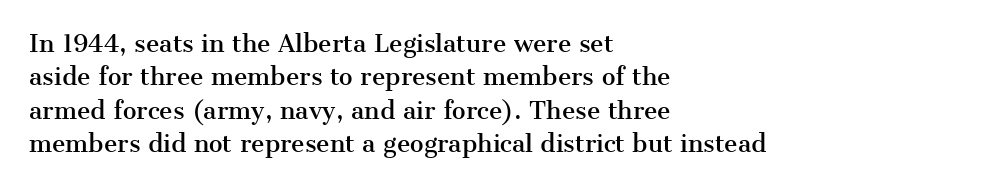
The image shows 23 px text type, upright; set left-aligned, normal line spacing (1.45x), normal letter spacing, not underlined.
